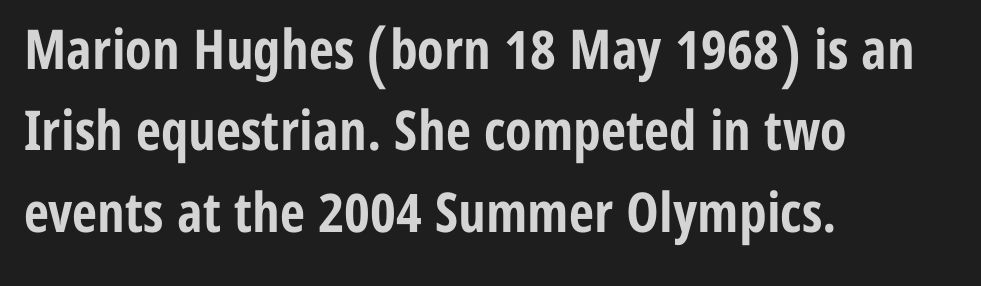
{"serif": "no", "italic": "no", "bold": "yes", "weight": "bold", "width": "condensed", "stroke_contrast": "low", "x_height": "medium", "monospaced": "no", "underline": "no", "align": "left", "line_spacing": "normal", "line_spacing_ratio": 1.48, "letter_spacing": "normal", "letter_spacing_em": 0.0, "glyph_px": 55}
